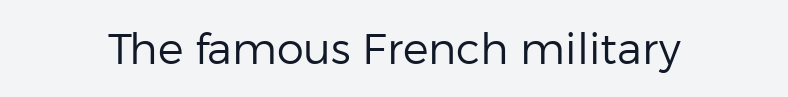
Q: Is the text bold? A: No.
Q: Is the text italic (slanted)? A: No, it is upright.
Q: Is the typeface a serif or a sans-serif typeface? A: Sans-serif.
Q: Is the text underlined? A: No.
Q: Is the spacing between letters normal or unusually wide? A: Normal.
Q: Width (condensed, normal, or wide)? A: Normal.
Q: Stroke contrast? A: Low.
Q: x-height? A: Medium.
Q: Monospaced? A: No.
